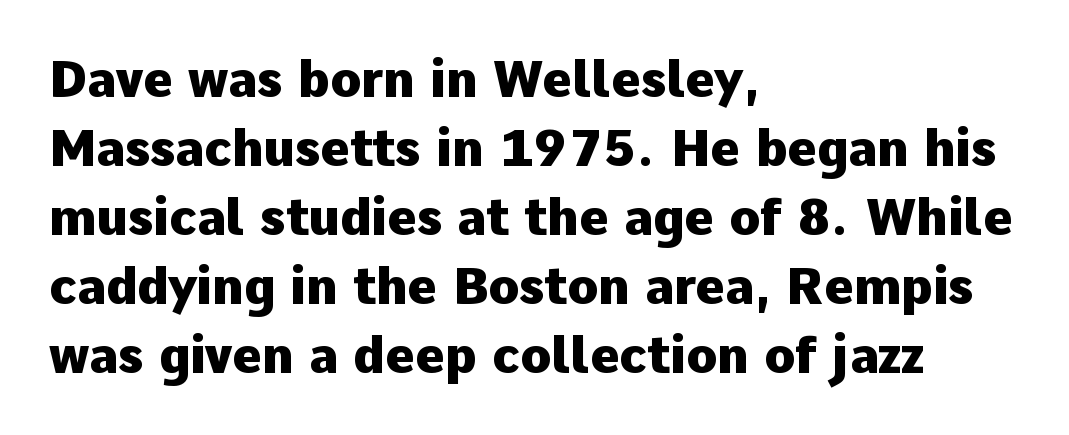
Casual observation: everything's shoved over to the left. Descenders hang freely into open space. Notice how thick the strokes are: this is what a full bold looks like. The letterforms sit shoulder to shoulder at normal distance. Posture: vertical.
